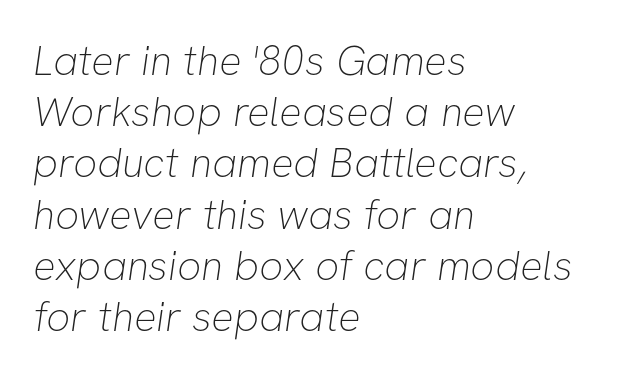
The image shows 42 px thin sans-serif type; set left-aligned, line spacing 1.22x, normal letter spacing, not underlined; low stroke contrast and a medium x-height.
